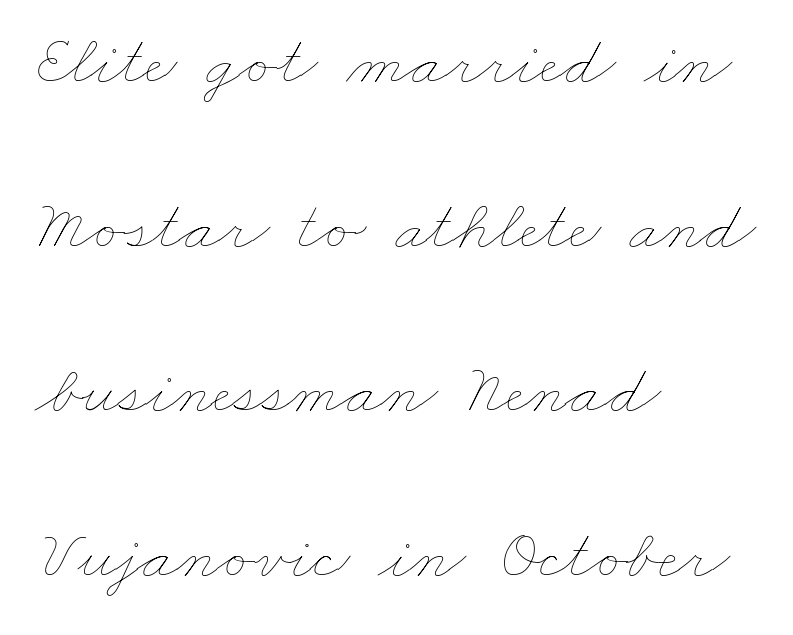
The image shows 71 px thin, wide type; set left-aligned, loose line spacing (2.32x), normal letter spacing, not underlined; low stroke contrast and a small x-height.
